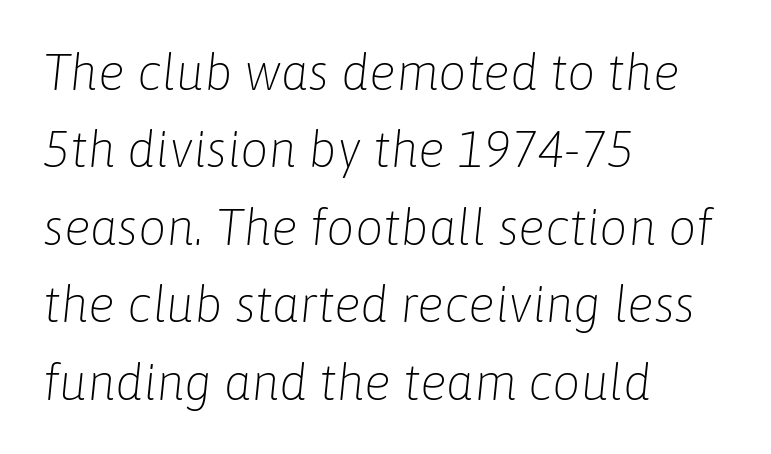
{"italic": "yes", "lean": "right", "slant_degrees": 6, "bold": "no", "weight": "light", "width": "normal", "stroke_contrast": "low", "x_height": "medium", "monospaced": "no", "underline": "no", "align": "left", "line_spacing": "normal", "line_spacing_ratio": 1.55, "letter_spacing": "normal", "letter_spacing_em": 0.0, "glyph_px": 50}
